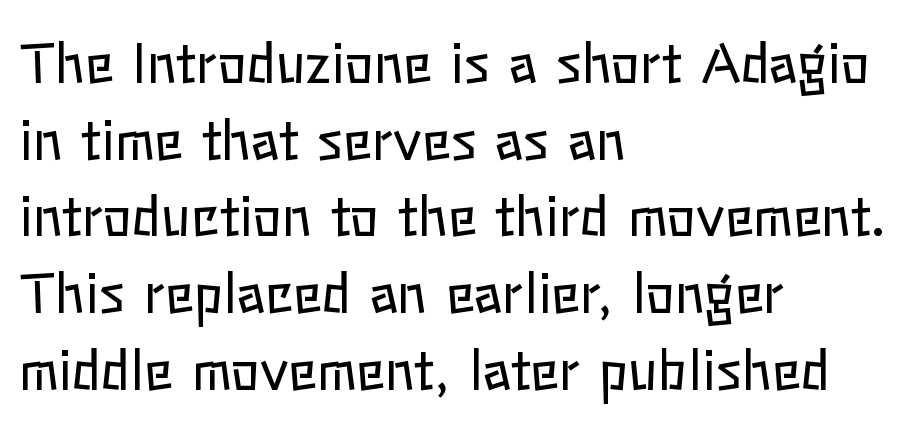
Q: Is the text bold? A: No.
Q: Is the text italic (slanted)? A: No, it is upright.
Q: Is the text underlined? A: No.
Q: How is the paragraph aligned? A: Left-aligned.
Q: Is the spacing between letters normal or unusually wide? A: Normal.
Q: Is the spacing between lines tight, normal or loose? A: Normal.
Q: Width (condensed, normal, or wide)? A: Normal.
Q: Stroke contrast? A: Low.
Q: x-height? A: Medium.
Q: Monospaced? A: No.
